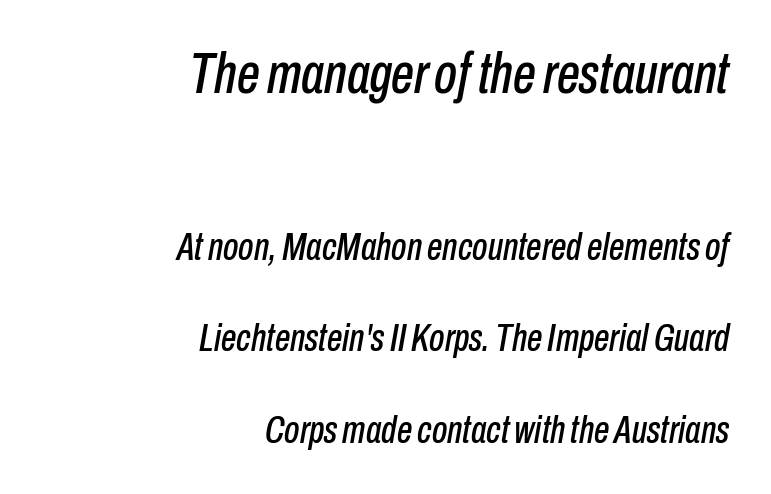
{"italic": "yes", "lean": "right", "slant_degrees": 10, "width": "condensed", "stroke_contrast": "low", "x_height": "medium", "monospaced": "no", "underline": "no", "align": "right", "line_spacing": "loose", "line_spacing_ratio": 2.35, "letter_spacing": "normal", "letter_spacing_em": 0.0, "larger_block": "first", "size_ratio": 1.49, "glyph_px": 58}
